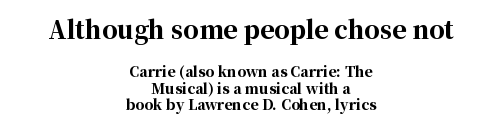
Q: Is the text bold? A: Yes.
Q: Is the text italic (slanted)? A: No, it is upright.
Q: Is the text underlined? A: No.
Q: How is the paragraph aligned? A: Centered.
Q: Is the spacing between letters normal or unusually wide? A: Normal.
Q: Which block of text is set in a larger size, the first (top) or the second (bottom)? A: The first (top) one.
